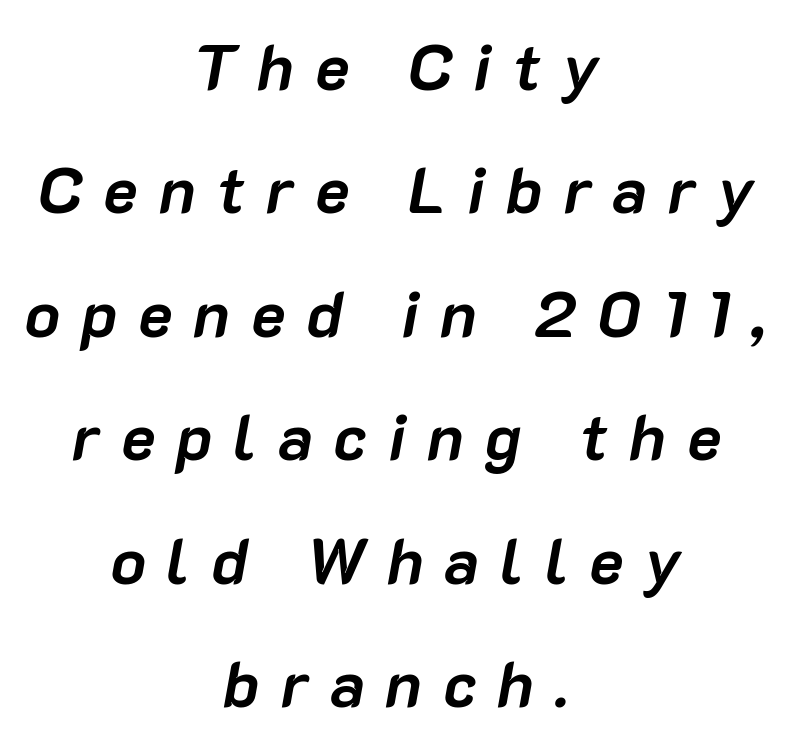
The passage is arranged like a title page — every line centered. This block would shrink considerably if given ordinary leading; it's expanded now. Only glyphs here, with clear space below each row. Students, note that the glyphs here are deliberately spaced far apart. Character widths vary here, with narrow letters taking less room than wide ones.
